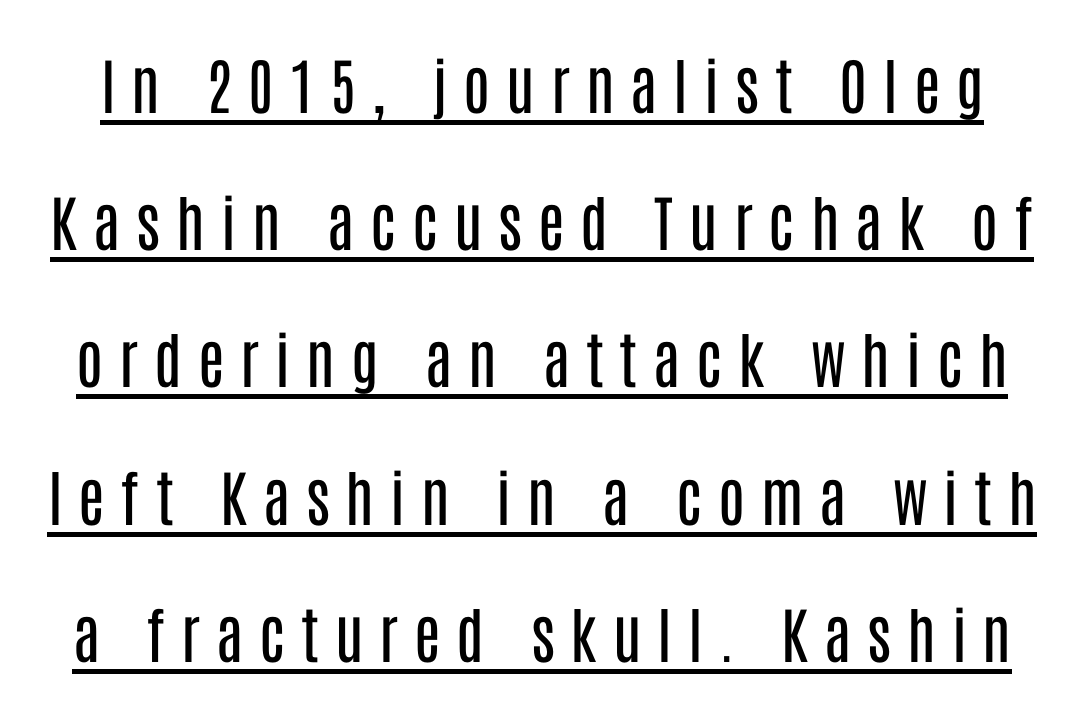
Each letter keeps its own natural width here, so spacing adapts to shape. This sample carries an underscore along the baseline area. Every character sits straight up, as roman type does. The rendering inserts visible extra space after every character.
